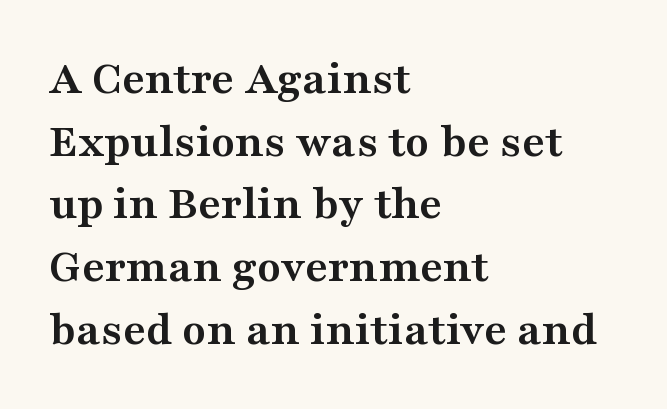
{"serif": "yes", "italic": "no", "bold": "yes", "weight": "semibold", "width": "wide", "stroke_contrast": "medium", "x_height": "medium", "monospaced": "no", "underline": "no", "align": "left", "line_spacing": "normal", "line_spacing_ratio": 1.28, "letter_spacing": "normal", "letter_spacing_em": 0.0, "glyph_px": 49}
